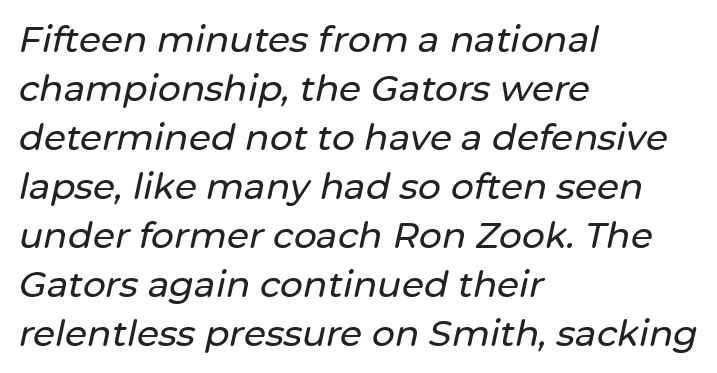
The image shows 36 px text type, italic (leaning right); set left-aligned, normal line spacing (1.36x), normal letter spacing, not underlined; low stroke contrast and a medium x-height.
